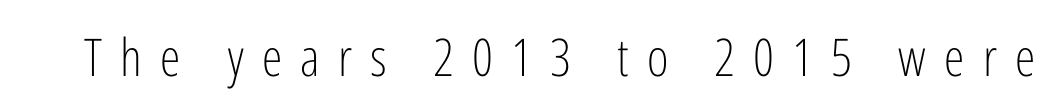
{"serif": "no", "italic": "no", "bold": "no", "weight": "light", "width": "condensed", "stroke_contrast": "low", "x_height": "medium", "monospaced": "no", "underline": "no", "letter_spacing": "wide", "letter_spacing_em": 0.35, "glyph_px": 52}
